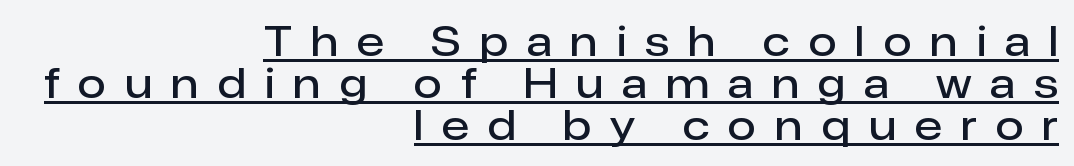
The image shows 41 px semibold sans-serif type, upright; set right-aligned, tight line spacing (1.02x), unusually wide letter spacing (+0.46 em), underlined; low stroke contrast and a medium x-height.
